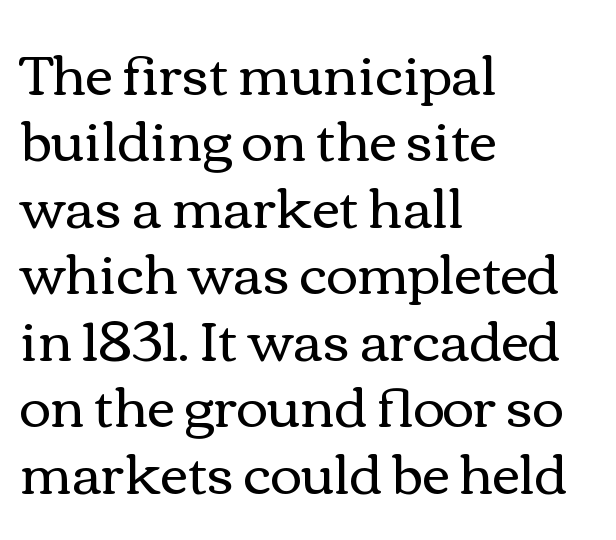
The image shows 54 px regular-weight, wide type, upright; set left-aligned, line spacing 1.23x, normal letter spacing, not underlined; a medium x-height.
